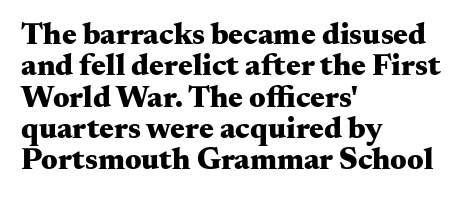
The type sits square on the baseline with zero lean. Weight: bold. The space directly below the letters is spotless. Classification — serif. Here the glyphs are tracked normally, forming tight word shapes. These lines are set flush left with a ragged right edge.
